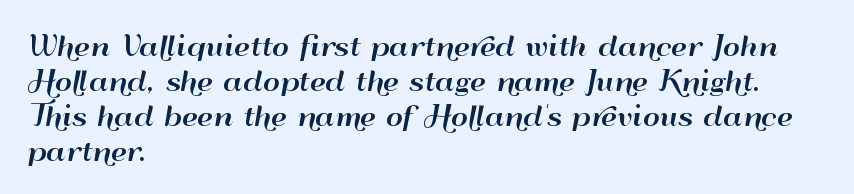
{"underline": "no", "align": "left", "line_spacing": "normal", "line_spacing_ratio": 1.34, "letter_spacing": "normal", "letter_spacing_em": 0.0, "glyph_px": 26}
